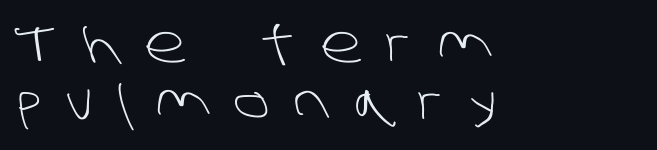
Q: Is the text bold? A: No.
Q: Is the typeface a serif or a sans-serif typeface? A: Sans-serif.
Q: Is the text underlined? A: No.
Q: How is the paragraph aligned? A: Left-aligned.
Q: Is the spacing between letters normal or unusually wide? A: Unusually wide.
Q: Is the spacing between lines tight, normal or loose? A: Tight.
Q: Width (condensed, normal, or wide)? A: Normal.
Q: Stroke contrast? A: Low.
Q: x-height? A: Large.
Q: Monospaced? A: No.
